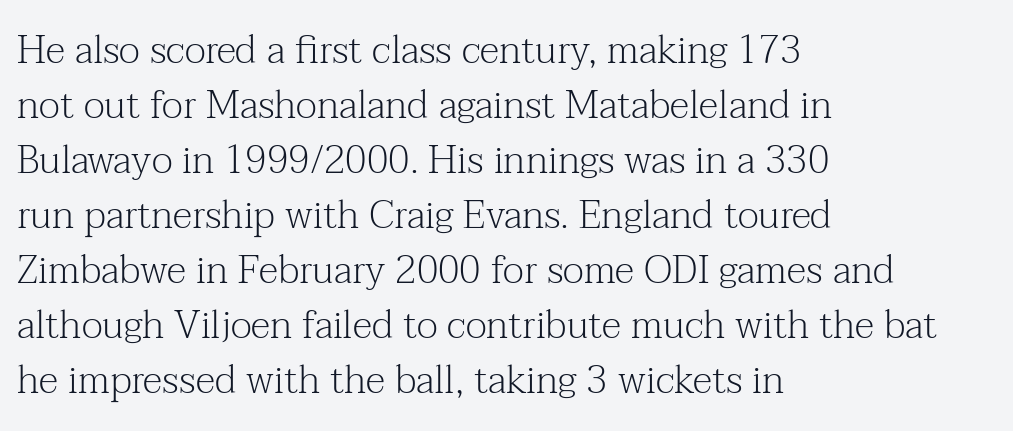
Is this a fixed-width face? No — the glyphs have proportional, varying widths. Horizontal bands of white between lines are of average thickness. Horizontally, the lines are justified to the leading edge only. You could call the tracking neutral — neither tight nor loose. Note: serifs present on the glyphs.
